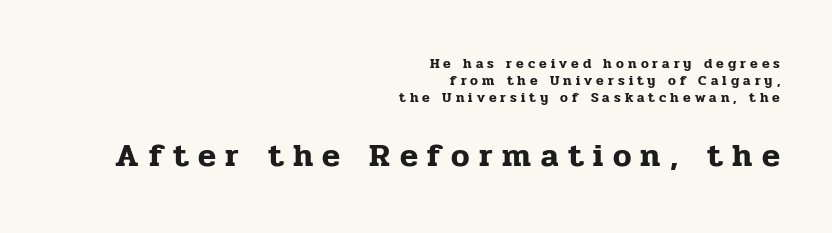
The typesetter chose a ragged-left arrangement here. Do the characters align in a grid? No, the font is proportional. Italic? Not at all — the glyphs are vertical. The text was rendered using a seriffed face with decorative stroke endings. Someone cranked the tracking dial way up on this one.
